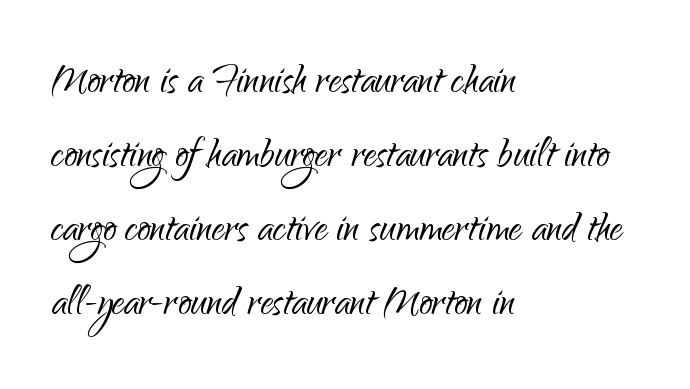
Q: Is the text bold? A: No.
Q: Is the text italic (slanted)? A: Yes.
Q: Is the typeface a serif or a sans-serif typeface? A: Sans-serif.
Q: Is the text underlined? A: No.
Q: How is the paragraph aligned? A: Left-aligned.
Q: Is the spacing between letters normal or unusually wide? A: Normal.
Q: Is the spacing between lines tight, normal or loose? A: Normal.
Q: Width (condensed, normal, or wide)? A: Normal.
Q: Stroke contrast? A: Low.
Q: x-height? A: Small.
Q: Monospaced? A: No.
